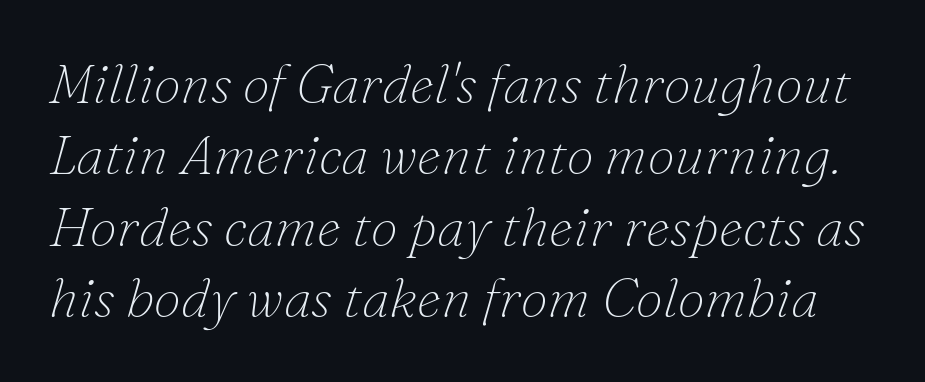
Honestly, the row spacing looks completely unremarkable. Compared with a typical body face, this is equally light or lighter still. Glance below the letters and you will spot only blank space. Is this a sans? No — the strokes have serifs.
